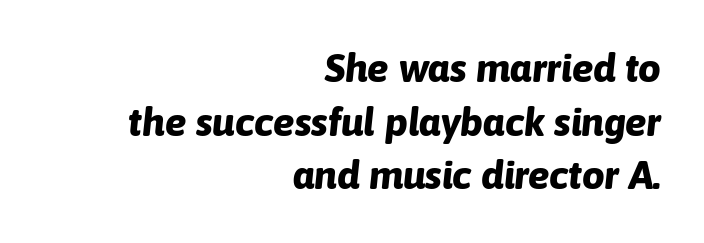
Heft: maximum for text — a bold. Anything drawn beneath the words? Only blank space. Think of a printed novel: that variable character pitch is what you see here. Would a proofreader flag this as italicized? Yes. The space between consecutive lines is moderate.
